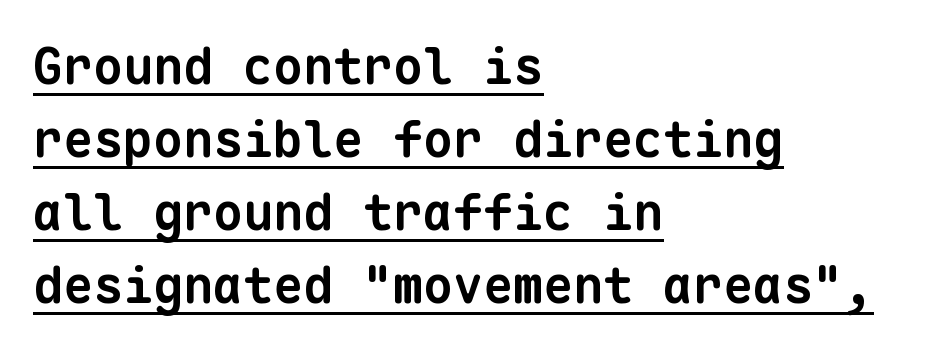
The image shows 50 px bold sans-serif type, monospaced; set left-aligned, normal line spacing (1.46x), normal letter spacing, underlined; low stroke contrast and a medium x-height.
